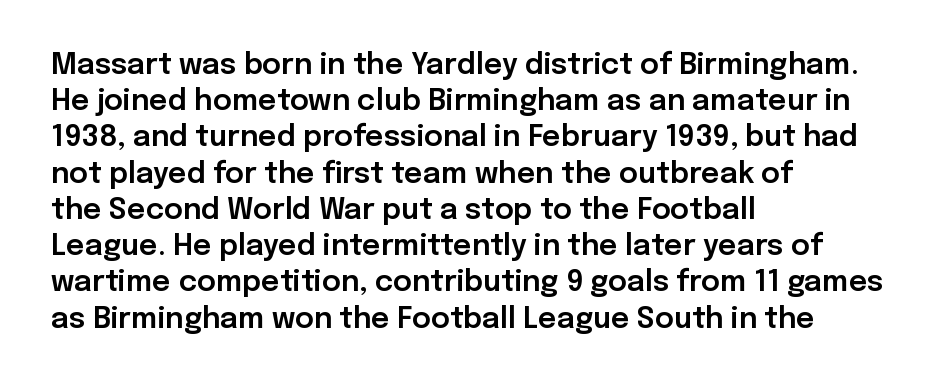
The image shows 29 px sans-serif type, upright; set left-aligned, normal line spacing (1.25x), normal letter spacing, not underlined; low stroke contrast and a medium x-height.
